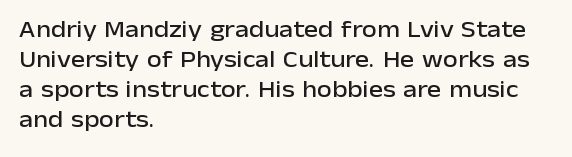
Q: Is the text italic (slanted)? A: No, it is upright.
Q: Is the text underlined? A: No.
Q: How is the paragraph aligned? A: Left-aligned.
Q: Is the spacing between letters normal or unusually wide? A: Normal.
Q: Is the spacing between lines tight, normal or loose? A: Normal.
